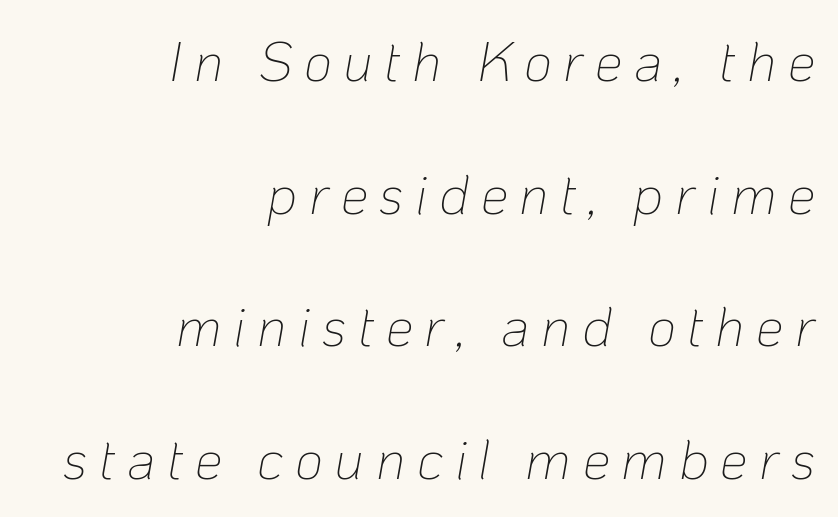
Compared with a flush-left layout, this one pins lines to the opposite, right side. The font sits on the lighter half of the weight spectrum, regular included. Underline: absent. Widely set lines give the paragraph a tall, airy silhouette. You could only call the tracking loose — the letters float apart.
